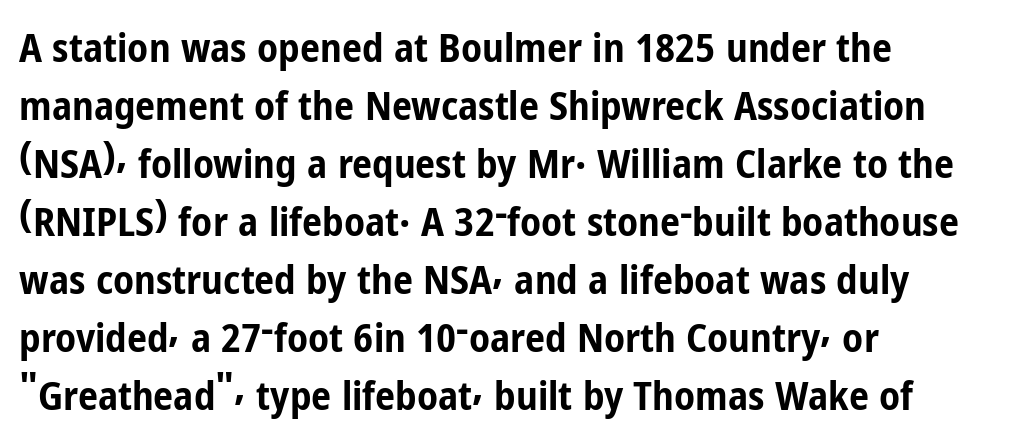
{"serif": "no", "italic": "no", "bold": "yes", "weight": "bold", "width": "condensed", "stroke_contrast": "low", "x_height": "medium", "monospaced": "no", "underline": "no", "align": "left", "line_spacing": "normal", "line_spacing_ratio": 1.45, "letter_spacing": "normal", "letter_spacing_em": 0.0, "glyph_px": 40}
